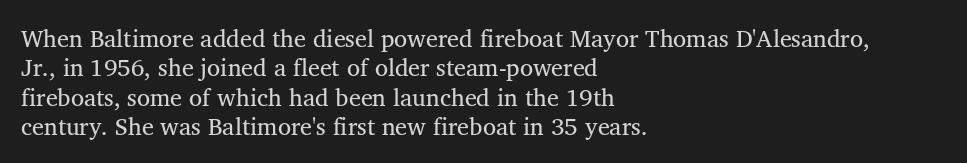
Q: Is the text bold? A: No.
Q: Is the text italic (slanted)? A: No, it is upright.
Q: Is the text underlined? A: No.
Q: How is the paragraph aligned? A: Left-aligned.
Q: Is the spacing between letters normal or unusually wide? A: Normal.
